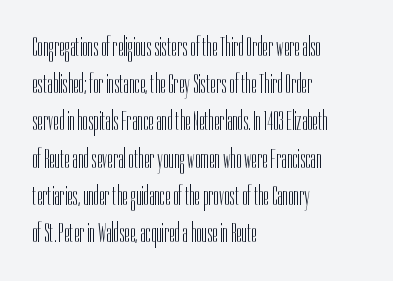
The lettering holds an erect, upright posture throughout. Default kerning and tracking; the words read as compact shapes. No word sits above an underline. Caption: face not bold, strokes unweighted. The leading is moderate, giving the passage an even texture.
